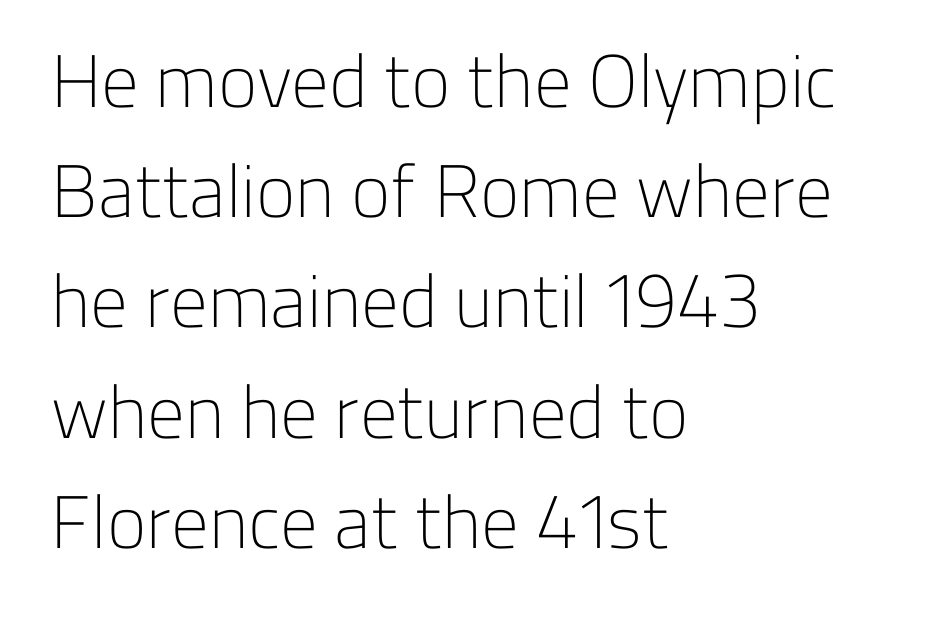
Q: Is the text bold? A: No.
Q: Is the text italic (slanted)? A: No, it is upright.
Q: Is the typeface a serif or a sans-serif typeface? A: Sans-serif.
Q: Is the text underlined? A: No.
Q: How is the paragraph aligned? A: Left-aligned.
Q: Is the spacing between letters normal or unusually wide? A: Normal.
Q: Is the spacing between lines tight, normal or loose? A: Normal.
Q: Width (condensed, normal, or wide)? A: Normal.
Q: Stroke contrast? A: Low.
Q: x-height? A: Medium.
Q: Monospaced? A: No.
